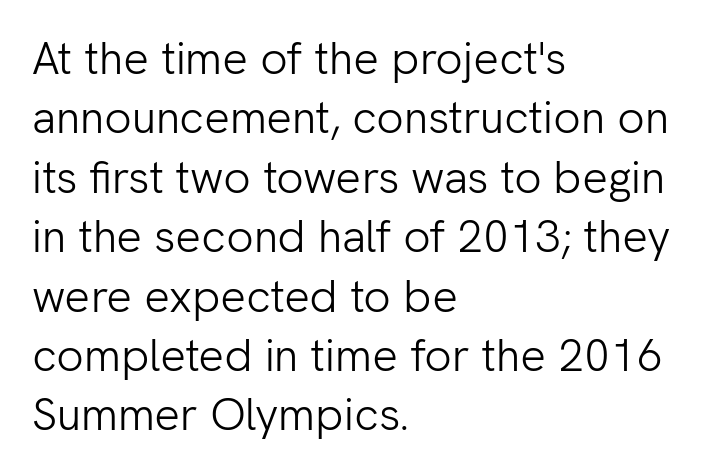
A typesetter would label this face a sans. A typesetter would call this zero additional tracking. Looks like regular typesetting: each glyph gets only the width it needs. Letters have the restrained weight of plain body copy at most.
